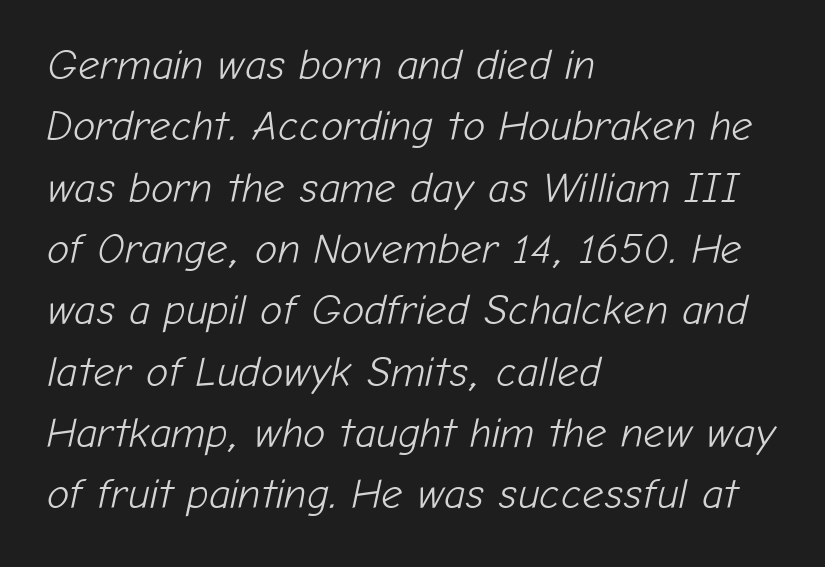
Q: Is the text bold? A: No.
Q: Is the text italic (slanted)? A: Yes, it leans right by about 12 degrees.
Q: Is the text underlined? A: No.
Q: How is the paragraph aligned? A: Left-aligned.
Q: Is the spacing between letters normal or unusually wide? A: Normal.
Q: Is the spacing between lines tight, normal or loose? A: Normal.
Q: Width (condensed, normal, or wide)? A: Normal.
Q: Stroke contrast? A: Low.
Q: x-height? A: Medium.
Q: Monospaced? A: No.
